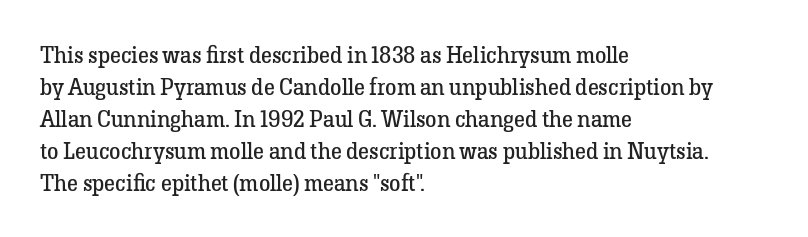
{"italic": "no", "bold": "no", "underline": "no", "align": "left", "line_spacing": "normal", "line_spacing_ratio": 1.39, "letter_spacing": "normal", "letter_spacing_em": 0.0, "glyph_px": 23}
